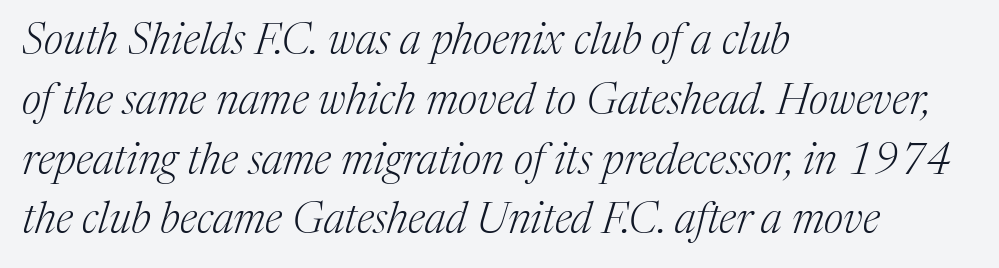
The image shows 43 px light serif type, italic (leaning right); set left-aligned, normal line spacing (1.39x), normal letter spacing, not underlined; medium stroke contrast and a medium x-height.
